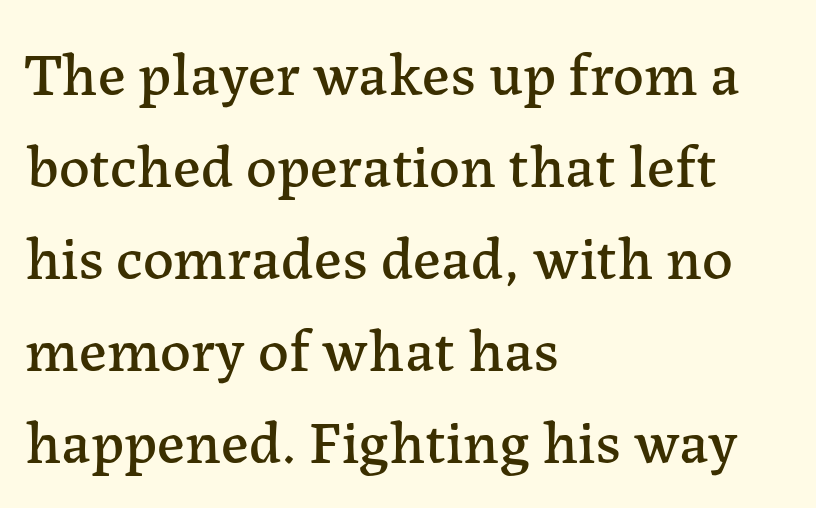
A serif font was chosen for this passage. Unlike italic type, these characters show no tilt at all. Left-aligned paragraph, ragged on the right. The lines sit at an ordinary, default distance from one another.
